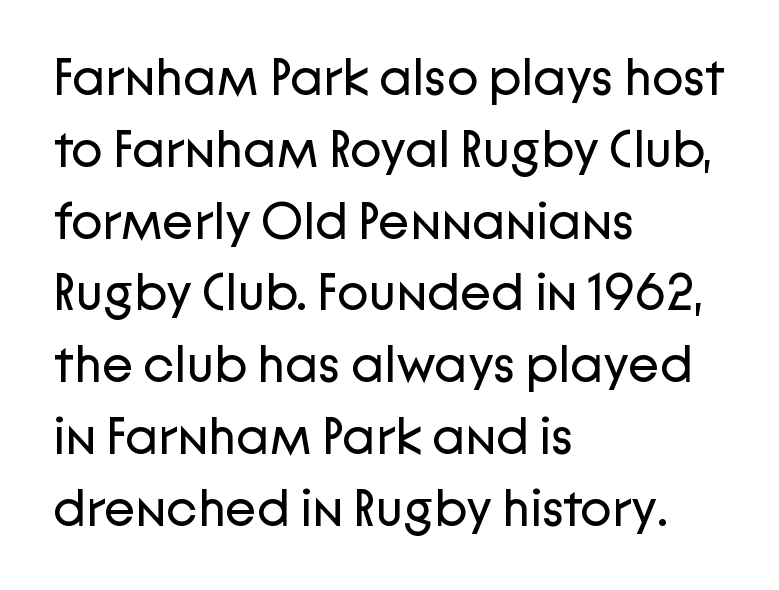
The image shows 52 px regular-weight sans-serif type, upright; set left-aligned, normal line spacing (1.38x), normal letter spacing, not underlined; low stroke contrast and a medium x-height.
